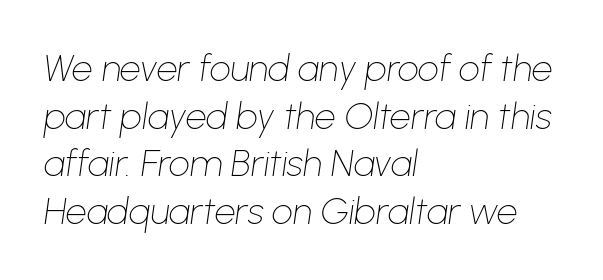
Do the characters align in a grid? No, the font is proportional. The strokes carry an ordinary text weight at most. Looking at the ascenders, they clearly lean. Casual observation: everything's shoved over to the left.
